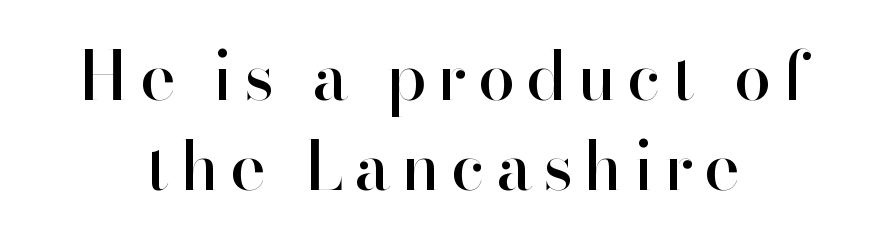
{"serif": "no", "italic": "no", "width": "normal", "stroke_contrast": "high", "x_height": "small", "monospaced": "no", "underline": "no", "align": "center", "line_spacing": "normal", "line_spacing_ratio": 1.34, "glyph_px": 67}
